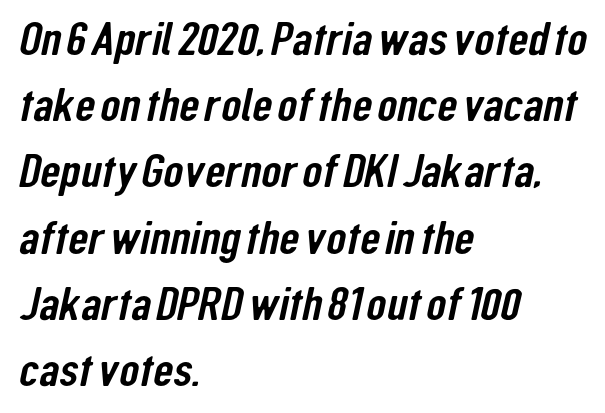
The tracking reads as untouched default to a designer's eye. Is the block centered? No — it sits flush against the left margin. Each letter's strokes conclude bluntly, with no projecting serifs. Descenders hang freely into open space. This sample has the flowing, uneven cadence of proportional lettering.
